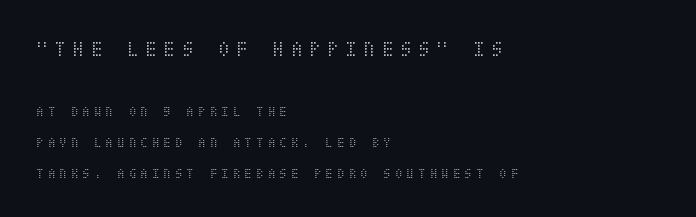
{"italic": "no", "bold": "no", "underline": "no", "align": "left", "line_spacing": "loose", "line_spacing_ratio": 2.2, "letter_spacing": "wide", "letter_spacing_em": 0.28, "larger_block": "first", "size_ratio": 1.57, "glyph_px": 22}
